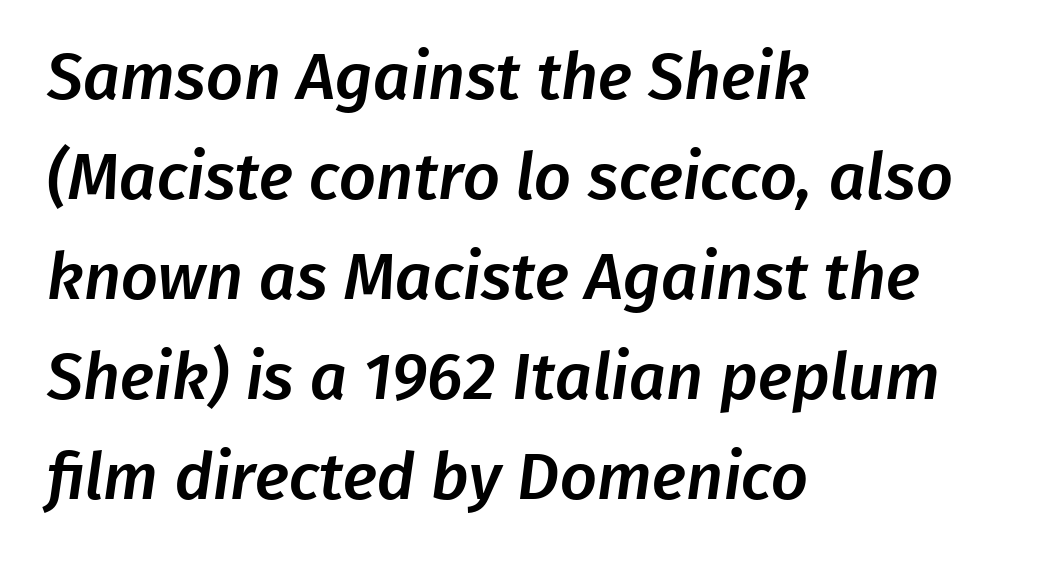
The image shows 65 px sans-serif type; set left-aligned, normal line spacing (1.54x), normal letter spacing, not underlined; low stroke contrast and a medium x-height.
